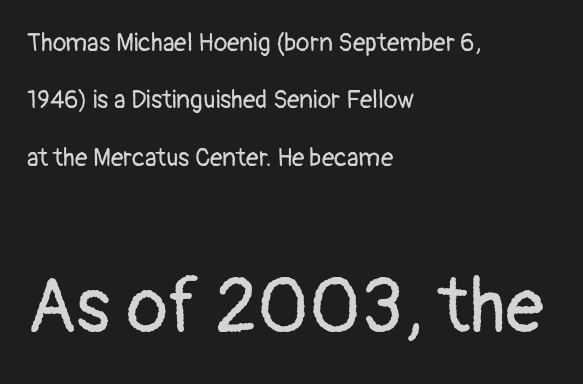
{"serif": "no", "italic": "no", "bold": "no", "weight": "regular", "width": "normal", "stroke_contrast": "low", "x_height": "medium", "monospaced": "no", "underline": "no", "align": "left", "line_spacing": "loose", "line_spacing_ratio": 2.3, "letter_spacing": "normal", "letter_spacing_em": 0.0, "larger_block": "second", "size_ratio": 3.04, "glyph_px": 76}
